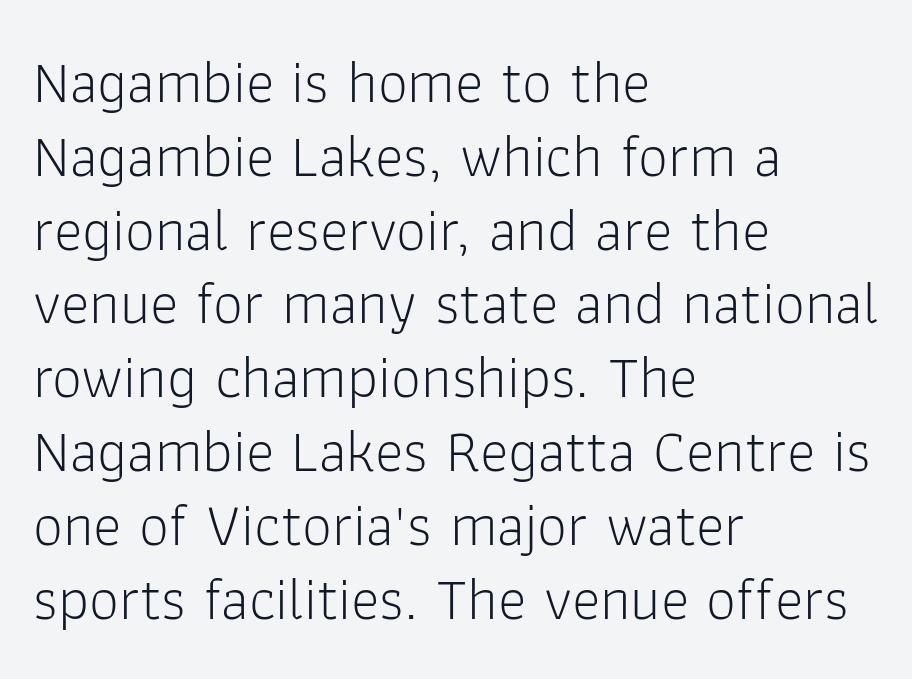
Q: Is the text bold? A: No.
Q: Is the text italic (slanted)? A: No, it is upright.
Q: Is the typeface a serif or a sans-serif typeface? A: Sans-serif.
Q: Is the text underlined? A: No.
Q: How is the paragraph aligned? A: Left-aligned.
Q: Is the spacing between letters normal or unusually wide? A: Normal.
Q: Width (condensed, normal, or wide)? A: Normal.
Q: Stroke contrast? A: Low.
Q: x-height? A: Medium.
Q: Monospaced? A: No.
